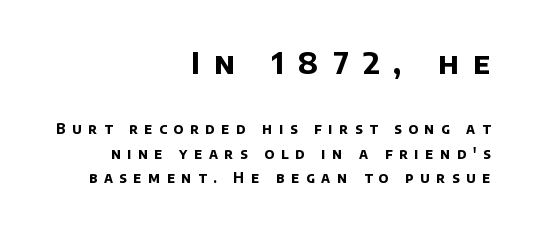
Q: Is the text bold? A: Yes.
Q: Is the typeface a serif or a sans-serif typeface? A: Sans-serif.
Q: Is the text underlined? A: No.
Q: How is the paragraph aligned? A: Right-aligned.
Q: Is the spacing between letters normal or unusually wide? A: Unusually wide.
Q: Which block of text is set in a larger size, the first (top) or the second (bottom)? A: The first (top) one.
Q: Width (condensed, normal, or wide)? A: Normal.
Q: Stroke contrast? A: Low.
Q: x-height? A: Large.
Q: Monospaced? A: No.
